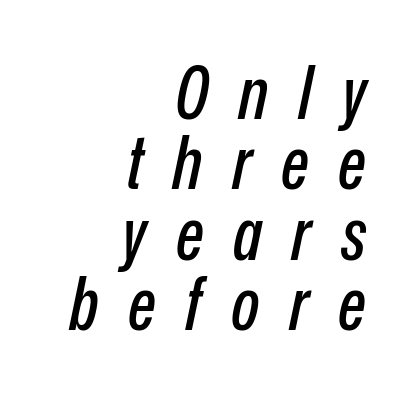
Compared with a flush-left layout, this one pins lines to the opposite, right side. Glance below the letters and you will spot only blank space. There is plenty of visible air inserted between adjacent glyphs. Is this a fixed-width face? No — the glyphs have proportional, varying widths. This sample trades vertical openness for compactness between lines. Yep, that's italic — everything's leaning.
